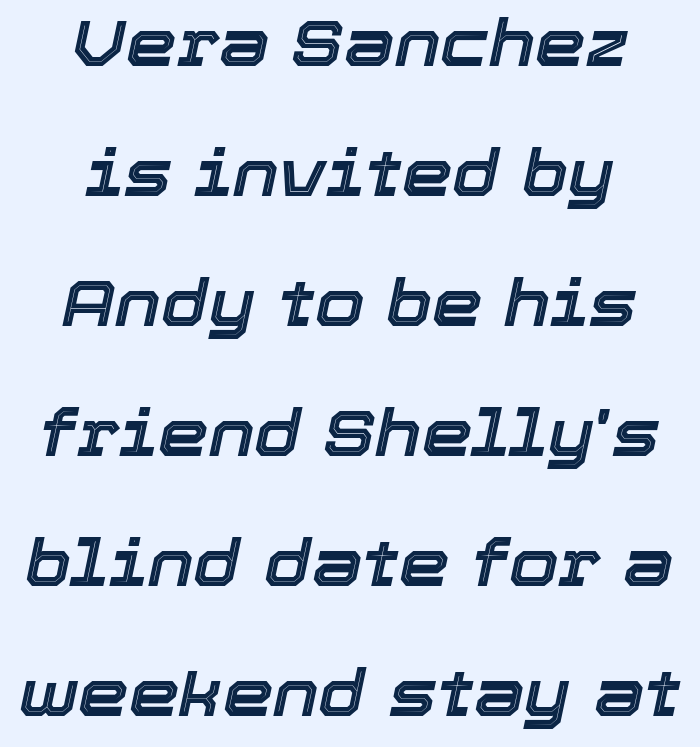
The image shows 64 px text type, italic (leaning right); set centered, loose line spacing (2.03x), normal letter spacing, not underlined; a medium x-height.
